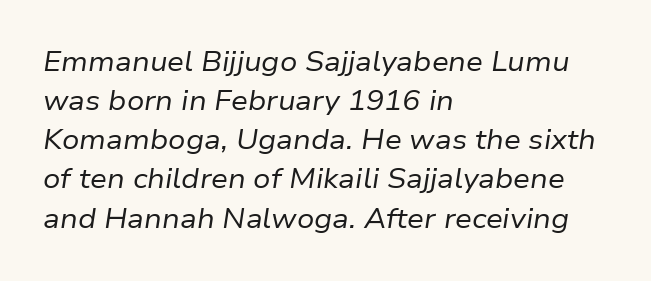
{"italic": "yes", "lean": "right", "slant_degrees": 9, "bold": "no", "underline": "no", "align": "left", "line_spacing": "normal", "line_spacing_ratio": 1.45, "letter_spacing": "normal", "letter_spacing_em": 0.0, "glyph_px": 27}
